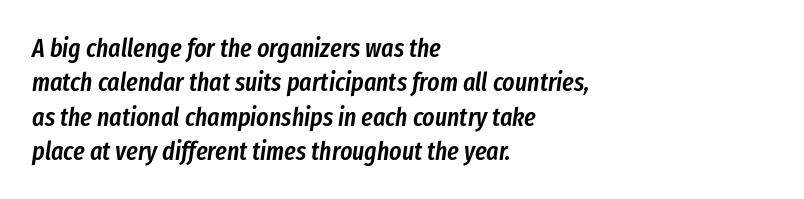
Q: Is the text bold? A: Semi-bold.
Q: Is the text italic (slanted)? A: Yes, it leans right by about 8 degrees.
Q: Is the text underlined? A: No.
Q: How is the paragraph aligned? A: Left-aligned.
Q: Is the spacing between letters normal or unusually wide? A: Normal.
Q: Is the spacing between lines tight, normal or loose? A: Normal.
